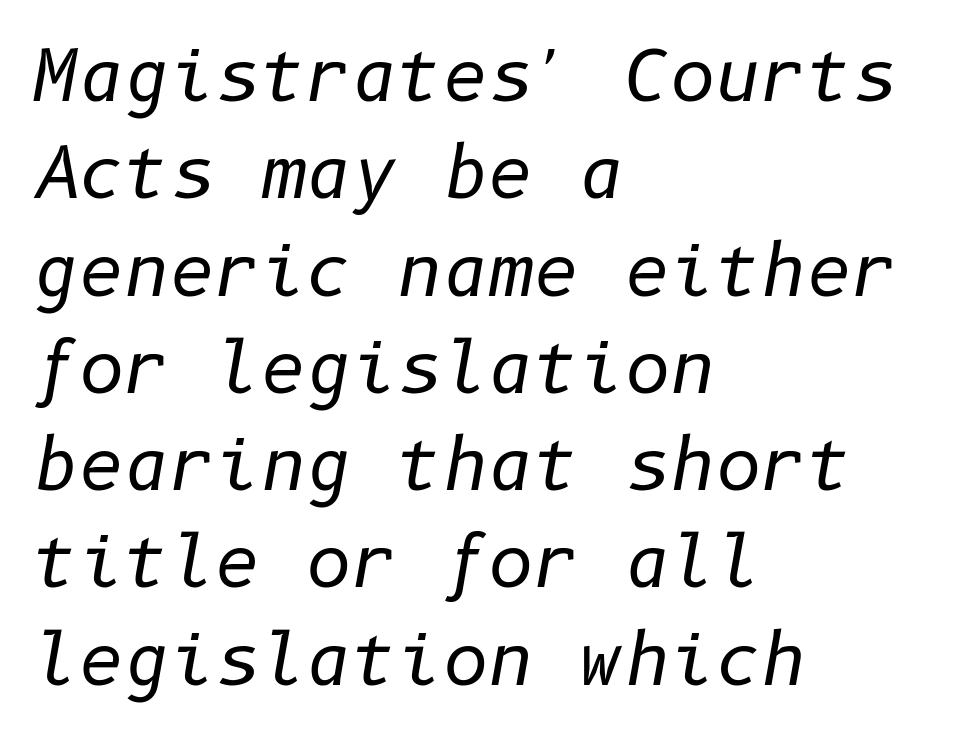
Q: Is the text bold? A: No.
Q: Is the text italic (slanted)? A: Yes, it leans right by about 10 degrees.
Q: Is the text underlined? A: No.
Q: How is the paragraph aligned? A: Left-aligned.
Q: Is the spacing between letters normal or unusually wide? A: Normal.
Q: Is the spacing between lines tight, normal or loose? A: Normal.
Q: Width (condensed, normal, or wide)? A: Normal.
Q: Stroke contrast? A: Low.
Q: x-height? A: Medium.
